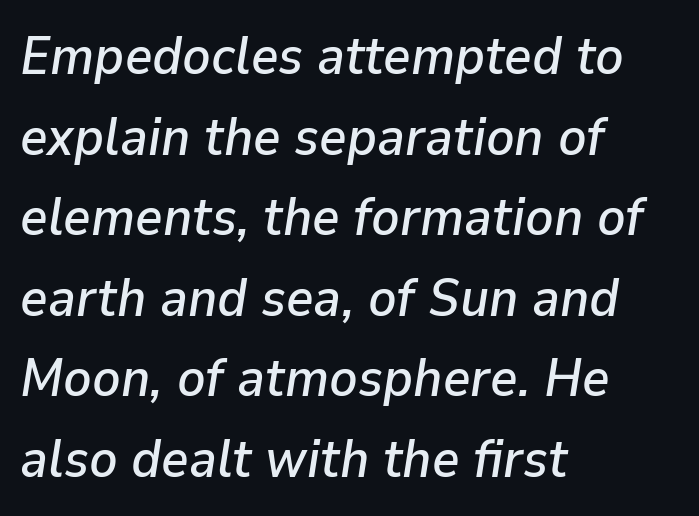
{"italic": "yes", "lean": "right", "slant_degrees": 9, "width": "normal", "stroke_contrast": "low", "x_height": "medium", "monospaced": "no", "underline": "no", "align": "left", "line_spacing": "normal", "line_spacing_ratio": 1.52, "letter_spacing": "normal", "letter_spacing_em": 0.0, "glyph_px": 53}
